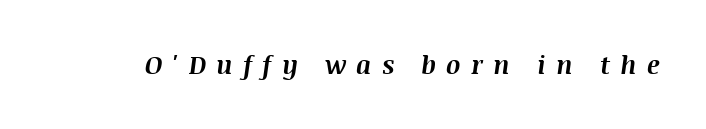
The image shows 25 px bold type, italic (leaning right); set unusually wide letter spacing (+0.41 em), not underlined.
